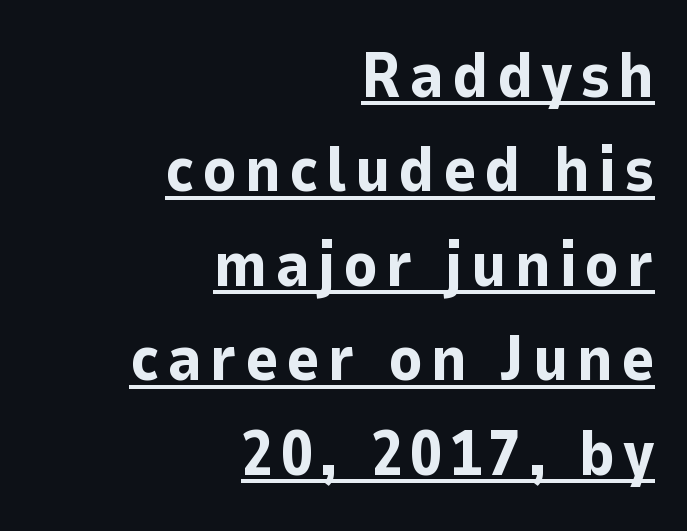
{"serif": "no", "italic": "no", "bold": "yes", "weight": "bold", "width": "normal", "stroke_contrast": "low", "x_height": "medium", "monospaced": "no", "underline": "yes", "align": "right", "line_spacing": "normal", "line_spacing_ratio": 1.5, "glyph_px": 63}
